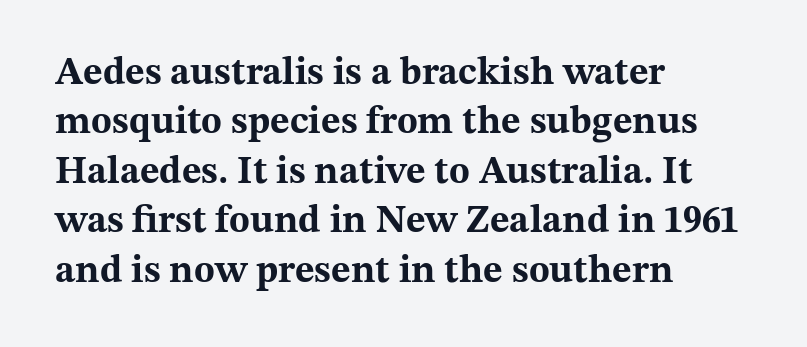
The image shows 38 px bold, wide serif type, upright; set left-aligned, normal line spacing (1.3x), normal letter spacing, not underlined; medium stroke contrast and a medium x-height.
